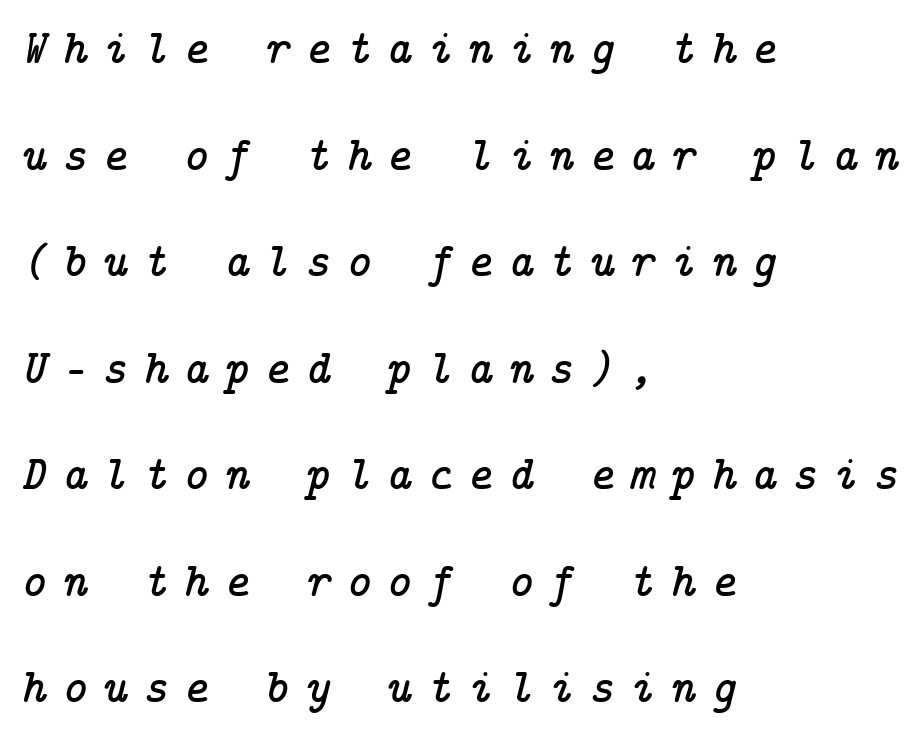
Each row of text sits above clean, open space. Horizontally, the lines are justified to the leading edge only. Slanted lettering throughout. Tracking here is generous; glyphs stand well apart from one another. The vertical gap from one line to the next is large. To sum up the face: it has serifs.
